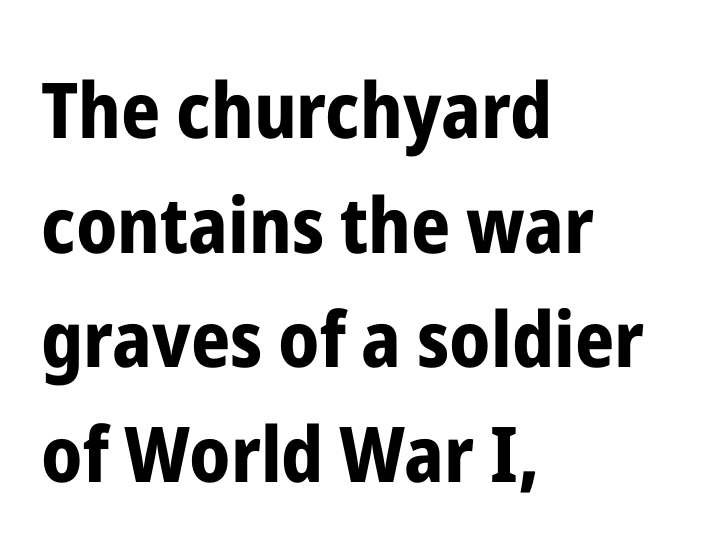
{"serif": "no", "italic": "no", "bold": "yes", "weight": "bold", "width": "condensed", "stroke_contrast": "low", "x_height": "medium", "monospaced": "no", "underline": "no", "align": "left", "line_spacing": "normal", "line_spacing_ratio": 1.49, "letter_spacing": "normal", "letter_spacing_em": 0.0, "glyph_px": 77}
